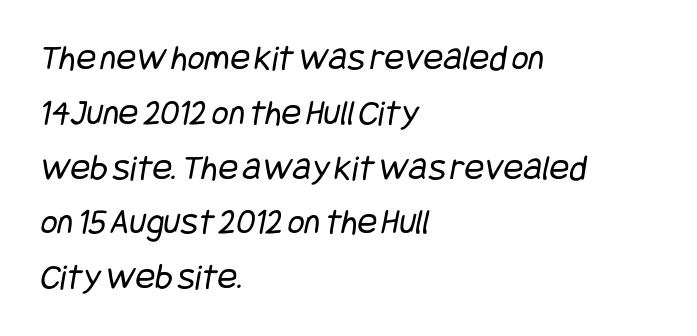
Q: Is the text bold? A: No.
Q: Is the typeface a serif or a sans-serif typeface? A: Sans-serif.
Q: Is the text underlined? A: No.
Q: How is the paragraph aligned? A: Left-aligned.
Q: Is the spacing between letters normal or unusually wide? A: Normal.
Q: Is the spacing between lines tight, normal or loose? A: Normal.
Q: Width (condensed, normal, or wide)? A: Condensed.
Q: Stroke contrast? A: Low.
Q: x-height? A: Large.
